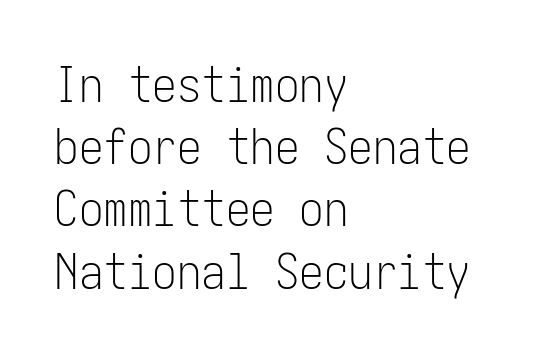
The image shows 49 px light, condensed sans-serif type, upright; set left-aligned, normal line spacing (1.27x), normal letter spacing, not underlined; low stroke contrast and a medium x-height.
